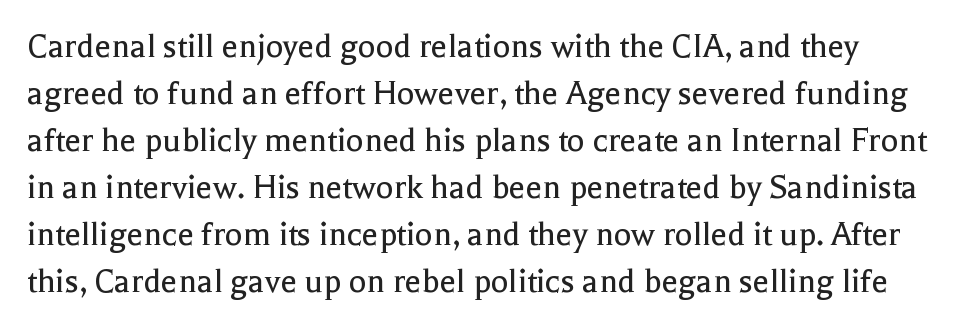
No italicization has been applied; the sample stays upright. These lines are composed in type with serifs. Summary of weight: not heavy and not bold. The block of text has a typical density, with ordinary space between rows. Standard letterfit; no display-style spreading of the glyphs. The space beneath each line is pristine and unruled.
